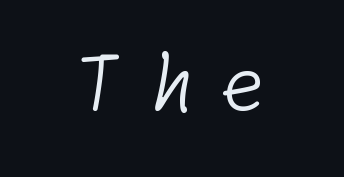
{"serif": "no", "bold": "no", "weight": "light", "width": "normal", "stroke_contrast": "low", "x_height": "medium", "underline": "no", "letter_spacing": "wide", "letter_spacing_em": 0.32, "glyph_px": 76}
